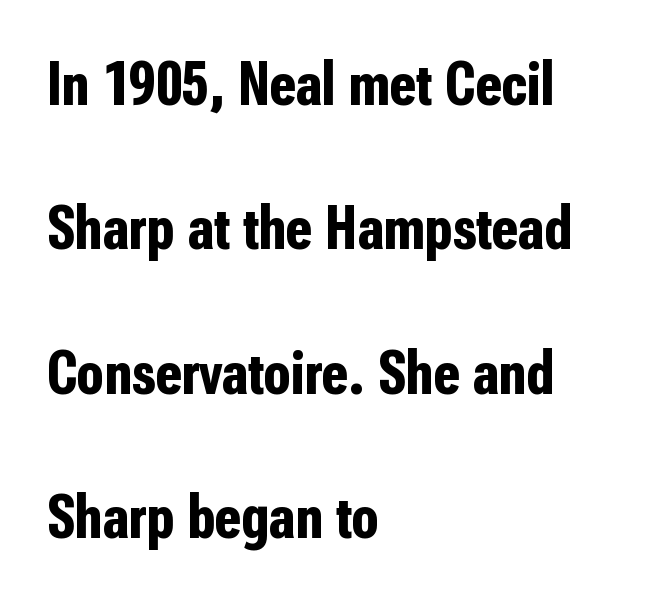
{"serif": "no", "italic": "no", "bold": "yes", "weight": "bold", "width": "condensed", "stroke_contrast": "low", "x_height": "medium", "monospaced": "no", "underline": "no", "align": "left", "line_spacing": "loose", "line_spacing_ratio": 2.33, "letter_spacing": "normal", "letter_spacing_em": 0.0, "glyph_px": 62}
